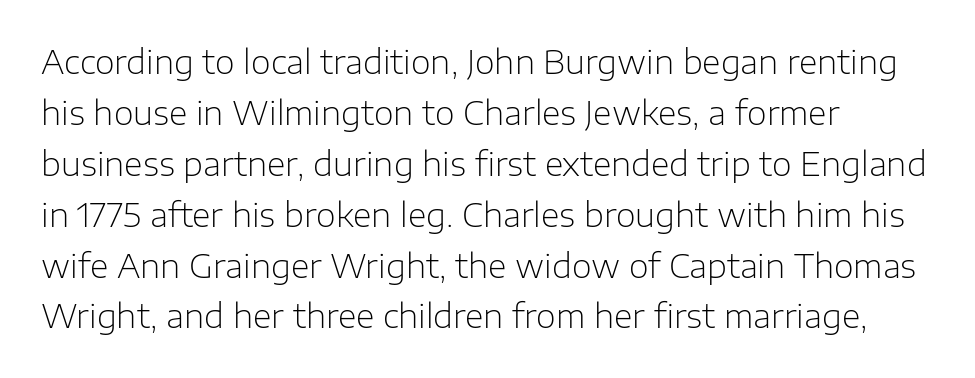
The image shows 32 px light sans-serif type, upright; set left-aligned, normal line spacing (1.59x), normal letter spacing, not underlined; low stroke contrast and a medium x-height.
